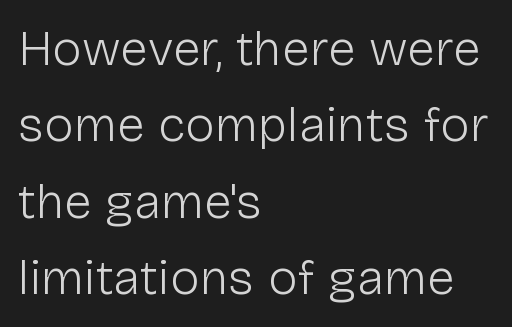
{"serif": "no", "italic": "no", "bold": "no", "weight": "light", "width": "normal", "stroke_contrast": "low", "x_height": "medium", "monospaced": "no", "underline": "no", "align": "left", "line_spacing": "normal", "line_spacing_ratio": 1.53, "letter_spacing": "normal", "letter_spacing_em": 0.0, "glyph_px": 50}
